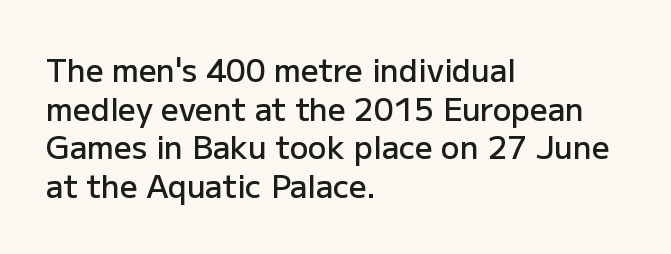
The image shows 31 px semibold sans-serif type, upright; set left-aligned, normal line spacing (1.25x), normal letter spacing, not underlined; low stroke contrast and a medium x-height.
